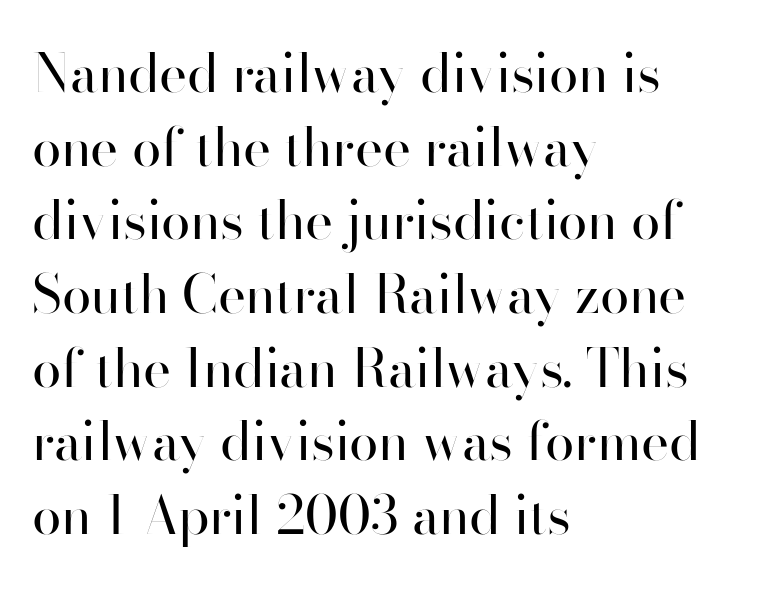
{"serif": "no", "italic": "no", "bold": "no", "weight": "regular", "width": "normal", "stroke_contrast": "high", "x_height": "small", "monospaced": "no", "underline": "no", "align": "left", "line_spacing": "normal", "line_spacing_ratio": 1.39, "letter_spacing": "normal", "letter_spacing_em": 0.0, "glyph_px": 53}
